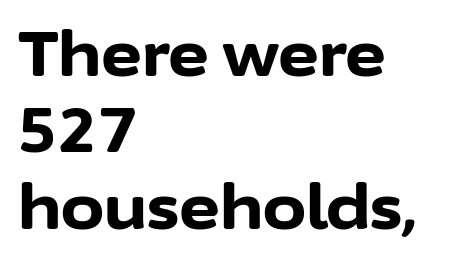
The image shows 62 px bold sans-serif type, upright; set left-aligned, line spacing 1.23x, normal letter spacing, not underlined; low stroke contrast and a medium x-height.
